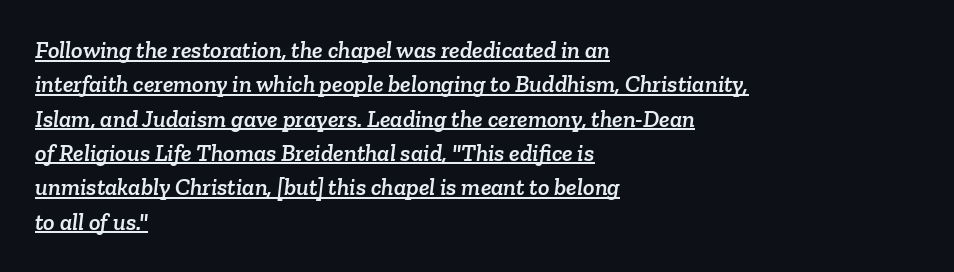
Compared with typical body copy, the letter spacing here is the same. The line-height multiplier appears to be the usual default. The ragged edge is on the right, which tells us the setting is flush left. The rendering uses the underline text-decoration.
